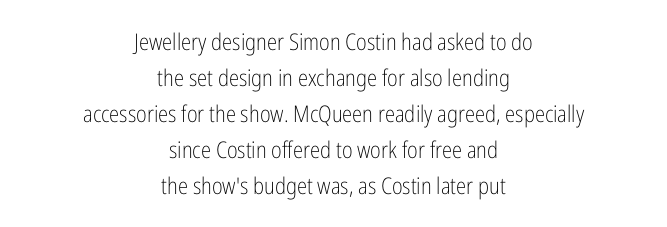
{"italic": "no", "bold": "no", "underline": "no", "align": "center", "line_spacing": "normal", "line_spacing_ratio": 1.57, "letter_spacing": "normal", "letter_spacing_em": 0.0, "glyph_px": 23}
